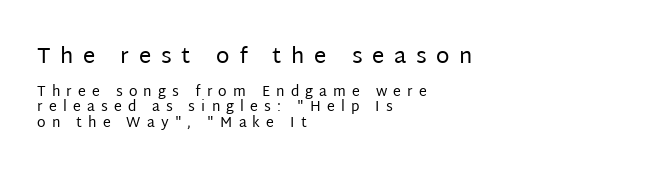
Of the two passages, the one on top uses the larger point size. The words here are not underlined. Nothing heavy about these letters — not bold at all. The rendering inserts visible extra space after every character. Line starts are locked; line ends wander.
